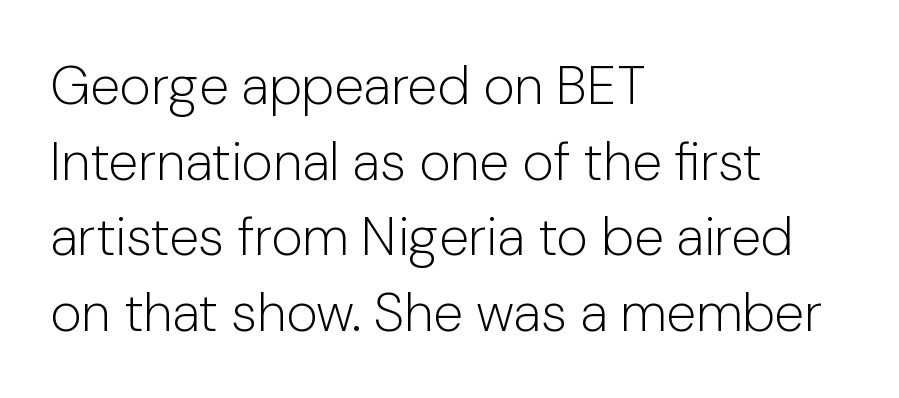
{"serif": "no", "italic": "no", "bold": "no", "weight": "light", "width": "normal", "stroke_contrast": "low", "x_height": "medium", "monospaced": "no", "underline": "no", "align": "left", "line_spacing": "normal", "line_spacing_ratio": 1.4, "letter_spacing": "normal", "letter_spacing_em": 0.0, "glyph_px": 54}
